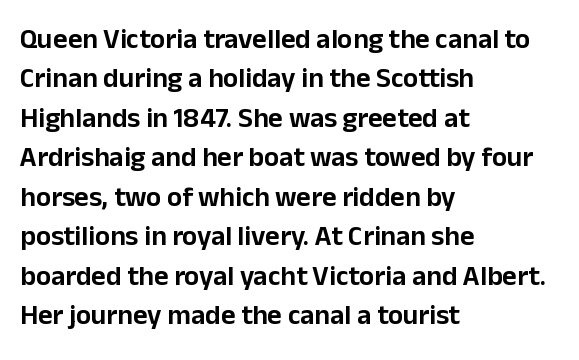
The image shows 28 px sans-serif type, upright; set left-aligned, normal line spacing (1.41x), normal letter spacing, not underlined; low stroke contrast and a medium x-height.
